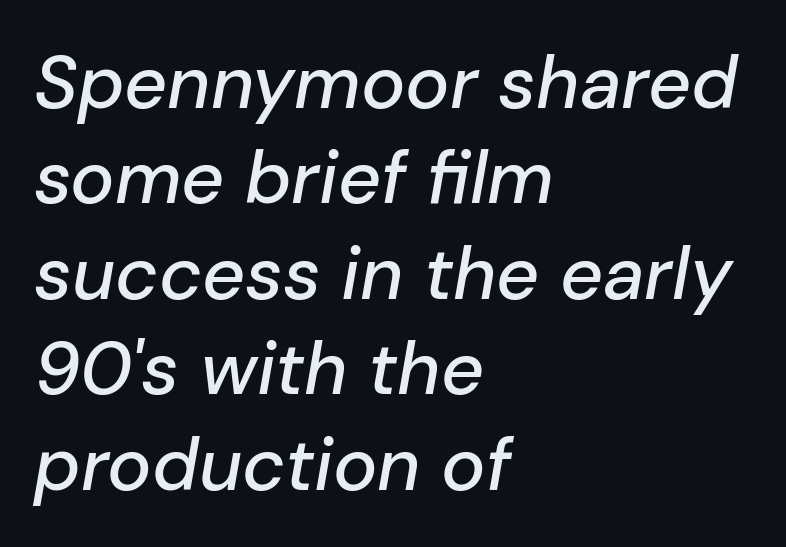
{"italic": "yes", "lean": "right", "slant_degrees": 10, "width": "normal", "stroke_contrast": "low", "x_height": "medium", "monospaced": "no", "underline": "no", "align": "left", "line_spacing": "normal", "line_spacing_ratio": 1.29, "letter_spacing": "normal", "letter_spacing_em": 0.0, "glyph_px": 74}
